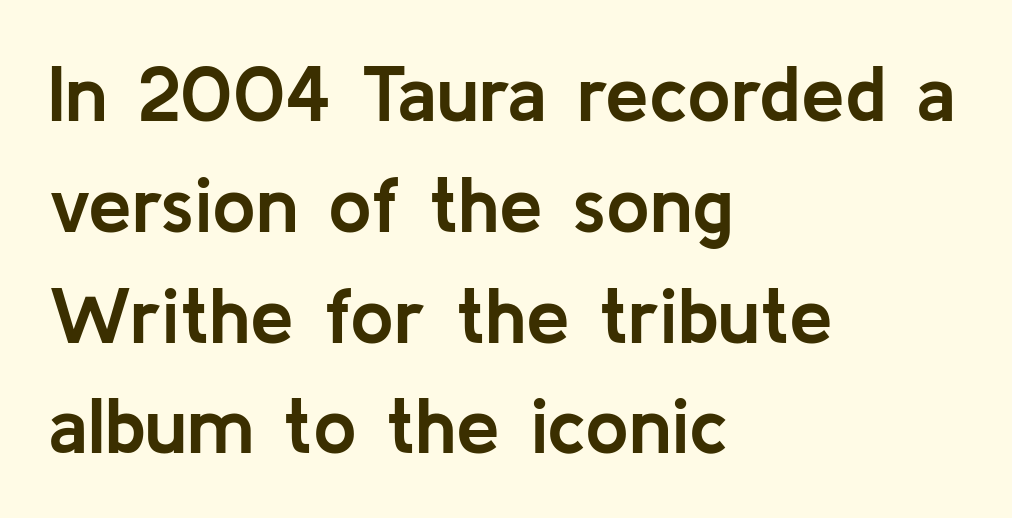
{"serif": "no", "italic": "no", "bold": "yes", "weight": "semibold", "width": "normal", "stroke_contrast": "low", "x_height": "medium", "monospaced": "no", "underline": "no", "align": "left", "line_spacing": "normal", "line_spacing_ratio": 1.42, "letter_spacing": "normal", "letter_spacing_em": 0.0, "glyph_px": 78}
